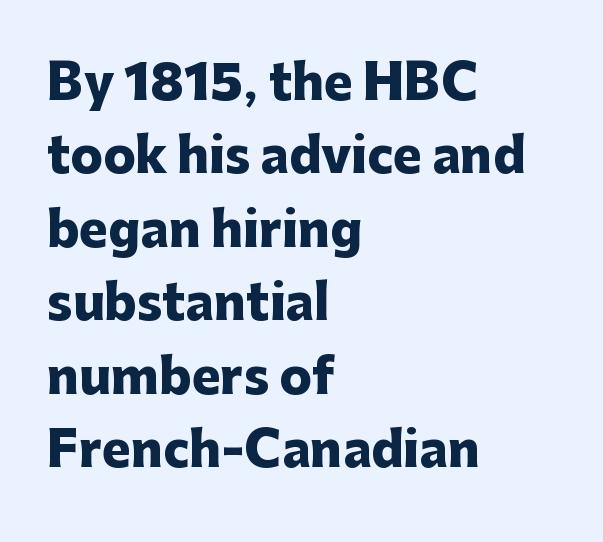
Q: Is the text bold? A: Yes.
Q: Is the text italic (slanted)? A: No, it is upright.
Q: Is the typeface a serif or a sans-serif typeface? A: Sans-serif.
Q: Is the text underlined? A: No.
Q: How is the paragraph aligned? A: Left-aligned.
Q: Is the spacing between letters normal or unusually wide? A: Normal.
Q: Is the spacing between lines tight, normal or loose? A: Normal.
Q: Width (condensed, normal, or wide)? A: Normal.
Q: Stroke contrast? A: Low.
Q: x-height? A: Medium.
Q: Monospaced? A: No.
